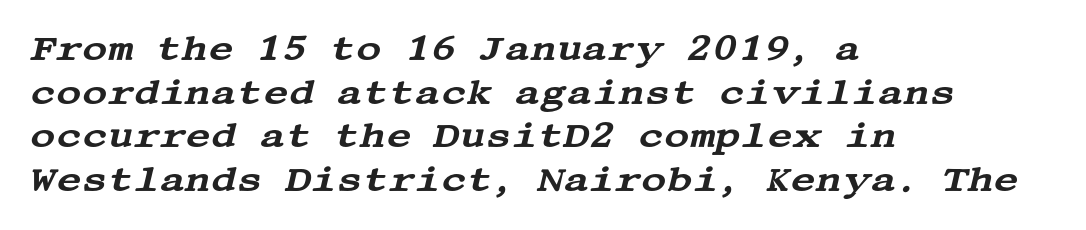
The image shows 35 px wide serif type, italic (leaning right); set left-aligned, normal line spacing (1.25x), normal letter spacing, not underlined; medium stroke contrast and a large x-height.
